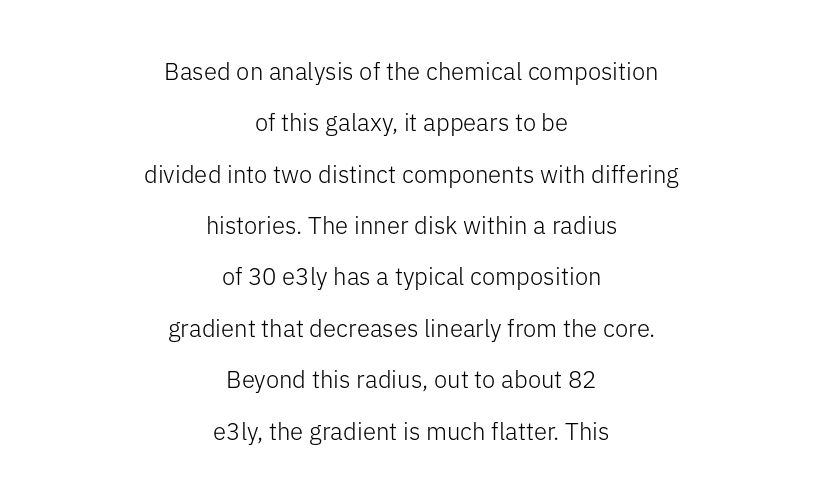
{"italic": "no", "bold": "no", "underline": "no", "align": "center", "line_spacing": "loose", "line_spacing_ratio": 2.14, "letter_spacing": "normal", "letter_spacing_em": 0.0, "glyph_px": 24}
